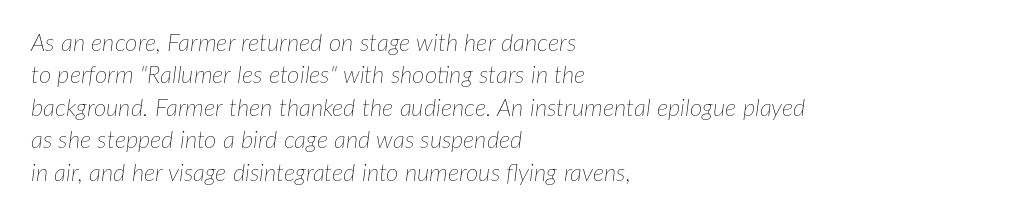
{"italic": "yes", "lean": "right", "slant_degrees": 7, "bold": "no", "underline": "no", "align": "left", "line_spacing": "normal", "line_spacing_ratio": 1.35, "letter_spacing": "normal", "letter_spacing_em": 0.0, "glyph_px": 24}
